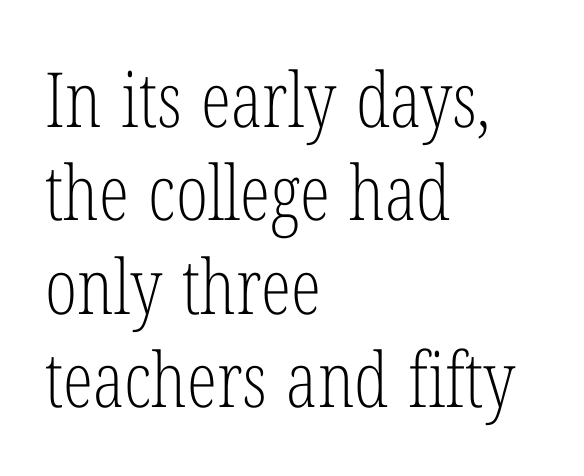
{"serif": "yes", "italic": "no", "bold": "no", "weight": "light", "width": "condensed", "stroke_contrast": "low", "x_height": "medium", "monospaced": "no", "underline": "no", "align": "left", "line_spacing_ratio": 1.23, "letter_spacing": "normal", "letter_spacing_em": 0.0, "glyph_px": 76}
